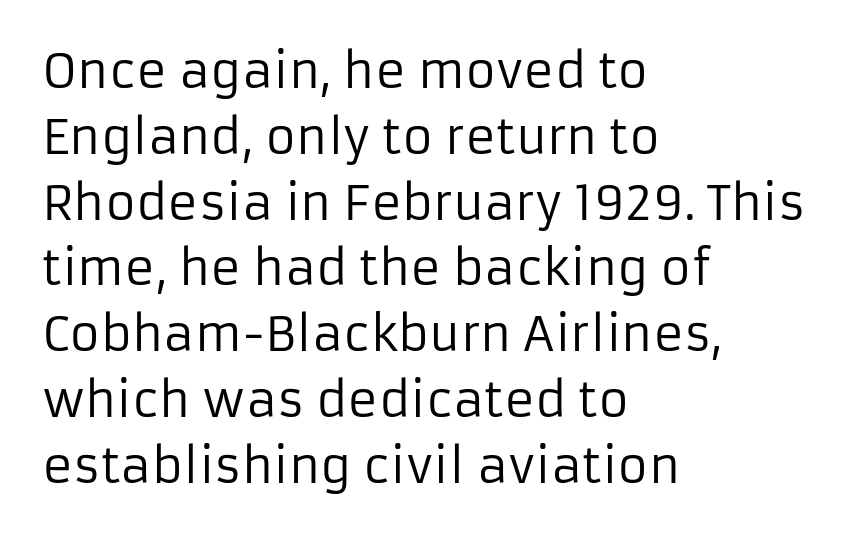
{"serif": "no", "italic": "no", "bold": "no", "weight": "regular", "width": "normal", "stroke_contrast": "low", "x_height": "medium", "monospaced": "no", "underline": "no", "align": "left", "line_spacing": "normal", "line_spacing_ratio": 1.4, "letter_spacing": "normal", "letter_spacing_em": 0.0, "glyph_px": 47}
